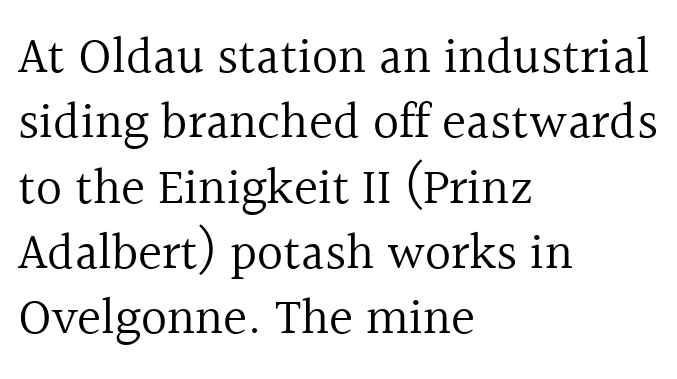
The image shows 51 px regular-weight serif type, upright; set left-aligned, normal line spacing (1.28x), normal letter spacing, not underlined; a medium x-height.
